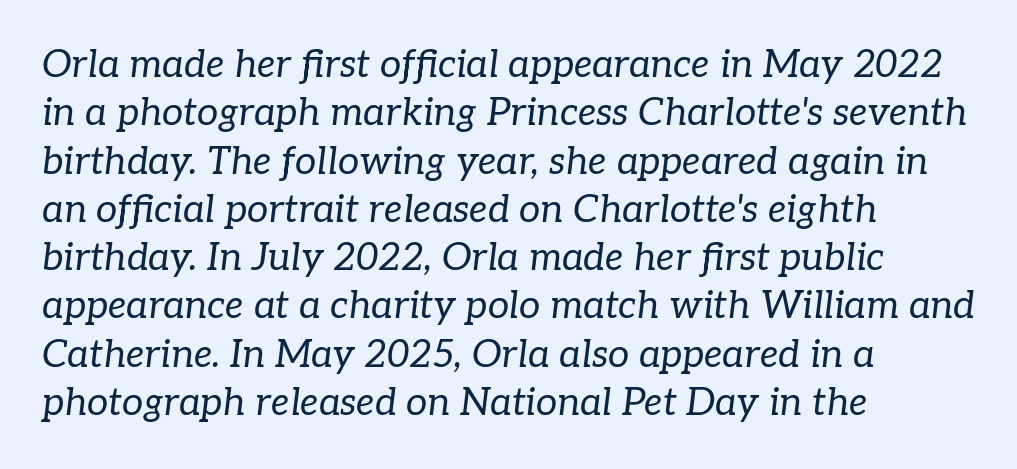
The image shows 38 px regular-weight serif type, italic (leaning right); set left-aligned, normal line spacing (1.27x), normal letter spacing, not underlined; low stroke contrast and a medium x-height.
